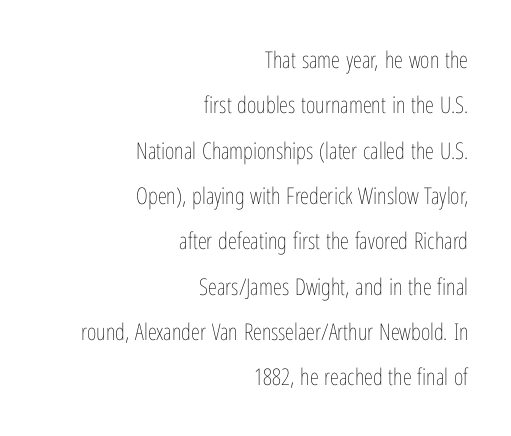
The image shows 23 px text type, upright; set right-aligned, loose line spacing (1.97x), normal letter spacing, not underlined.
